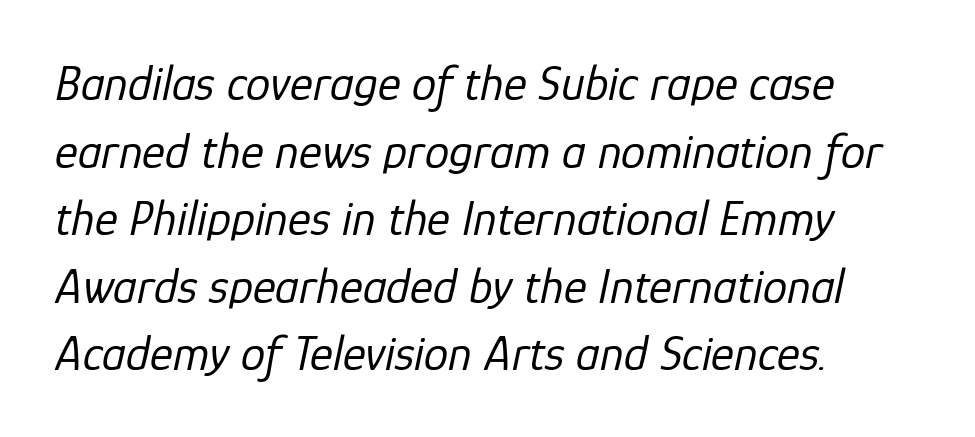
{"italic": "yes", "lean": "right", "slant_degrees": 12, "bold": "no", "weight": "regular", "width": "normal", "stroke_contrast": "low", "x_height": "medium", "monospaced": "no", "underline": "no", "align": "left", "line_spacing": "normal", "line_spacing_ratio": 1.38, "letter_spacing": "normal", "letter_spacing_em": 0.0, "glyph_px": 49}
